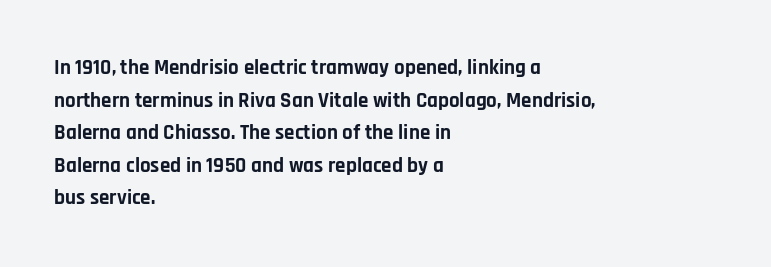
The image shows 21 px bold type, upright; set left-aligned, normal line spacing (1.55x), normal letter spacing, not underlined.
